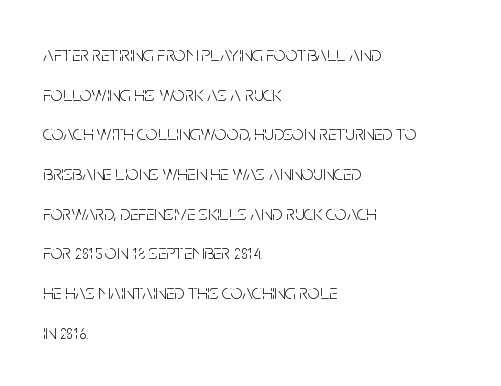
The image shows 21 px text type, upright; set left-aligned, line spacing 1.89x, normal letter spacing, not underlined.
